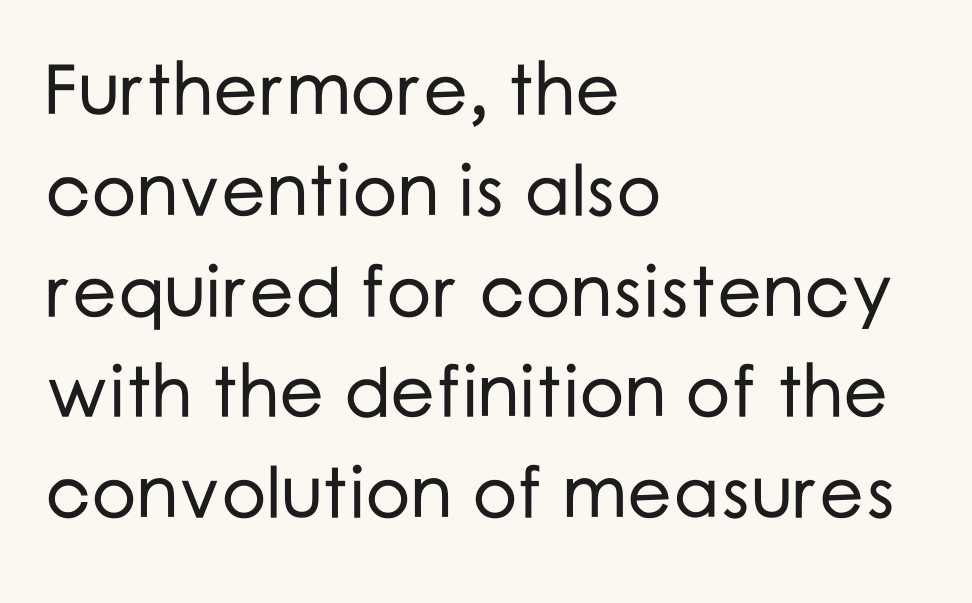
Q: Is the text italic (slanted)? A: No, it is upright.
Q: Is the typeface a serif or a sans-serif typeface? A: Sans-serif.
Q: Is the text underlined? A: No.
Q: How is the paragraph aligned? A: Left-aligned.
Q: Is the spacing between letters normal or unusually wide? A: Normal.
Q: Is the spacing between lines tight, normal or loose? A: Normal.
Q: Width (condensed, normal, or wide)? A: Normal.
Q: Stroke contrast? A: Low.
Q: x-height? A: Medium.
Q: Monospaced? A: No.
